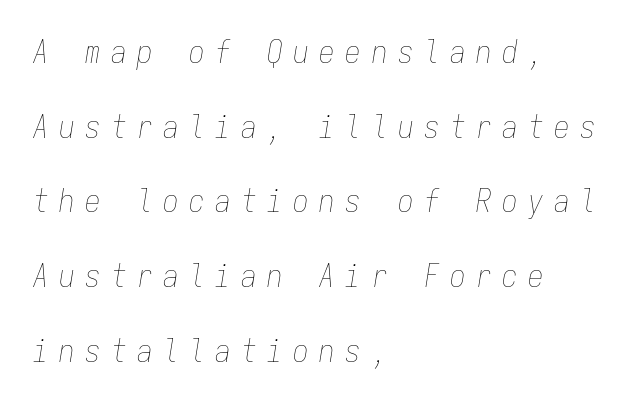
{"italic": "yes", "lean": "right", "slant_degrees": 9, "bold": "no", "weight": "thin", "width": "condensed", "stroke_contrast": "low", "x_height": "medium", "monospaced": "yes", "underline": "no", "align": "left", "line_spacing": "loose", "line_spacing_ratio": 2.41, "letter_spacing": "wide", "letter_spacing_em": 0.34, "glyph_px": 31}
